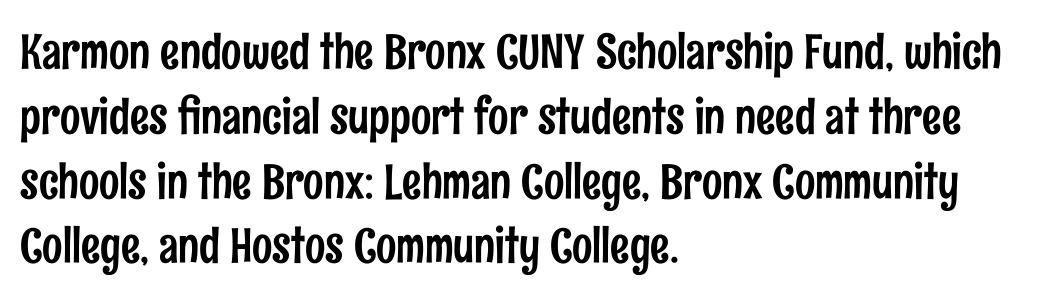
There is no visible air inserted between adjacent glyphs. The space between consecutive lines is moderate. Spacing verdict: proportional, widths tailored to each character. Do the letters lean? They stand straight. Note: no serifs on the glyphs.
